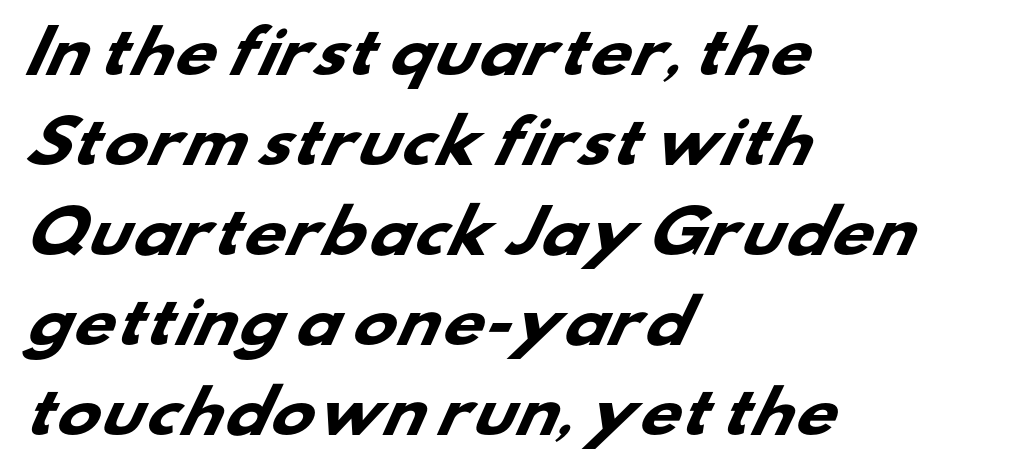
The letters sit at their default tracking, neither squeezed nor spread. Spacing verdict: proportional, widths tailored to each character. A classic flush-left, rag-right setting is used for this passage. Pretty heavy lettering here — definitely bold. The glyphs are unaccompanied by any horizontal stroke below them. Notice how descenders clear the ascenders below comfortably — that's standard leading.
